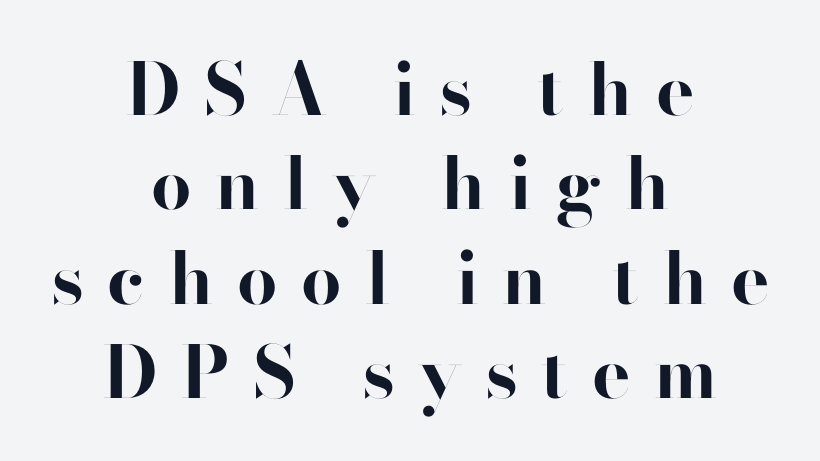
The image shows 72 px bold sans-serif type, upright; set centered, normal line spacing (1.31x), unusually wide letter spacing (+0.33 em), not underlined; high stroke contrast and a small x-height.
